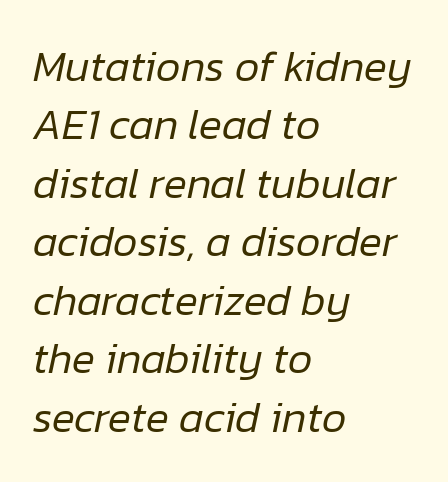
{"italic": "yes", "lean": "right", "slant_degrees": 12, "bold": "no", "weight": "regular", "width": "normal", "stroke_contrast": "low", "x_height": "medium", "monospaced": "no", "underline": "no", "align": "left", "line_spacing": "normal", "line_spacing_ratio": 1.36, "letter_spacing": "normal", "letter_spacing_em": 0.0, "glyph_px": 43}
